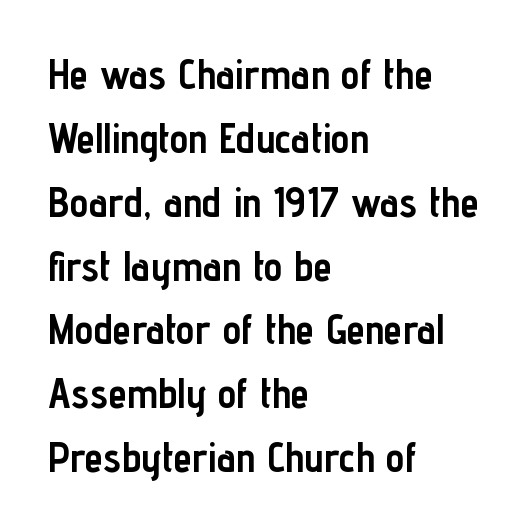
Q: Is the text bold? A: Yes.
Q: Is the text italic (slanted)? A: No, it is upright.
Q: Is the typeface a serif or a sans-serif typeface? A: Sans-serif.
Q: Is the text underlined? A: No.
Q: How is the paragraph aligned? A: Left-aligned.
Q: Is the spacing between letters normal or unusually wide? A: Normal.
Q: Is the spacing between lines tight, normal or loose? A: Normal.
Q: Width (condensed, normal, or wide)? A: Condensed.
Q: Stroke contrast? A: Low.
Q: x-height? A: Medium.
Q: Monospaced? A: No.
